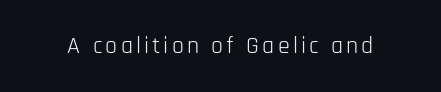
Only glyphs here, with clear space below each row. Posture: upright roman. The font is comparable to plain body text, perhaps lighter.
